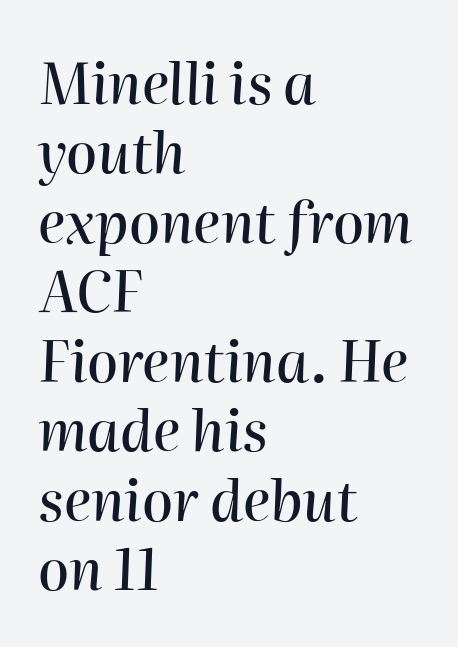
Q: Is the text italic (slanted)? A: Yes, it leans right by about 2 degrees.
Q: Is the text underlined? A: No.
Q: How is the paragraph aligned? A: Left-aligned.
Q: Is the spacing between letters normal or unusually wide? A: Normal.
Q: Width (condensed, normal, or wide)? A: Normal.
Q: Stroke contrast? A: High.
Q: x-height? A: Medium.
Q: Monospaced? A: No.
